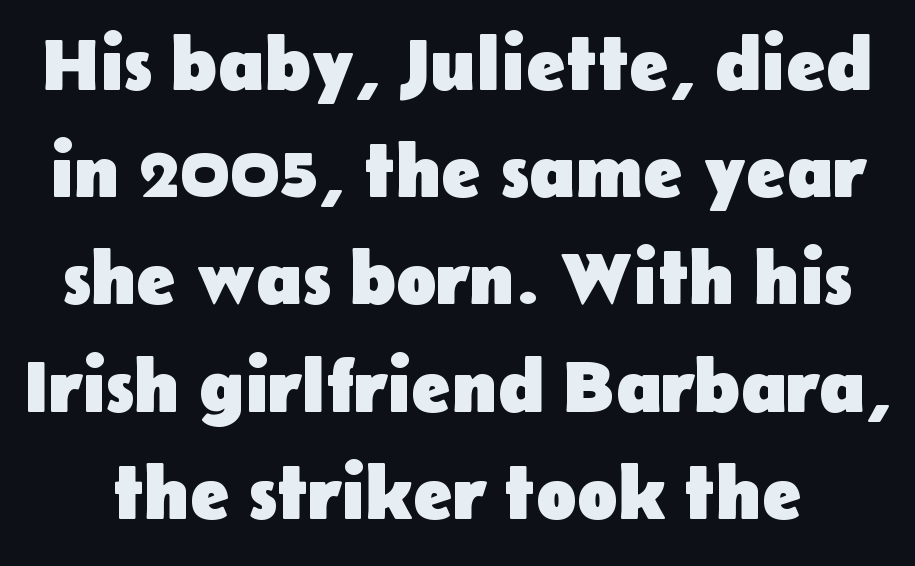
{"serif": "no", "italic": "no", "bold": "yes", "weight": "heavy", "width": "normal", "stroke_contrast": "low", "x_height": "medium", "monospaced": "no", "underline": "no", "line_spacing": "normal", "line_spacing_ratio": 1.43, "letter_spacing": "normal", "letter_spacing_em": 0.0, "glyph_px": 75}
